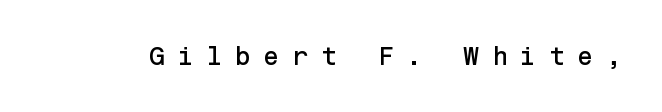
{"italic": "no", "underline": "no", "letter_spacing": "wide", "letter_spacing_em": 0.48, "glyph_px": 26}
